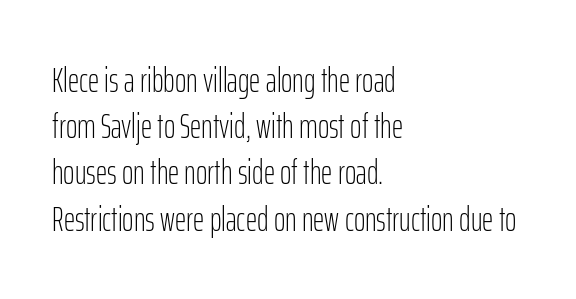
Q: Is the text bold? A: No.
Q: Is the text italic (slanted)? A: No, it is upright.
Q: Is the typeface a serif or a sans-serif typeface? A: Sans-serif.
Q: Is the text underlined? A: No.
Q: How is the paragraph aligned? A: Left-aligned.
Q: Is the spacing between letters normal or unusually wide? A: Normal.
Q: Is the spacing between lines tight, normal or loose? A: Normal.
Q: Width (condensed, normal, or wide)? A: Condensed.
Q: Stroke contrast? A: Low.
Q: x-height? A: Medium.
Q: Monospaced? A: No.
